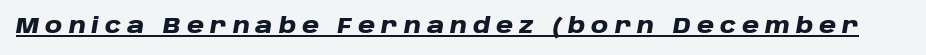
The image shows 21 px bold type, italic (leaning right); set unusually wide letter spacing (+0.29 em), underlined.
